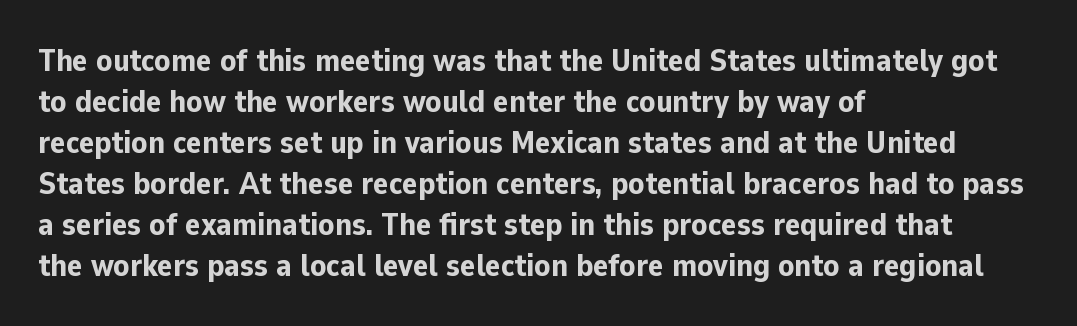
Q: Is the text bold? A: Yes.
Q: Is the text italic (slanted)? A: No, it is upright.
Q: Is the typeface a serif or a sans-serif typeface? A: Sans-serif.
Q: Is the text underlined? A: No.
Q: How is the paragraph aligned? A: Left-aligned.
Q: Is the spacing between letters normal or unusually wide? A: Normal.
Q: Is the spacing between lines tight, normal or loose? A: Normal.
Q: Width (condensed, normal, or wide)? A: Normal.
Q: Stroke contrast? A: Low.
Q: x-height? A: Medium.
Q: Monospaced? A: No.
